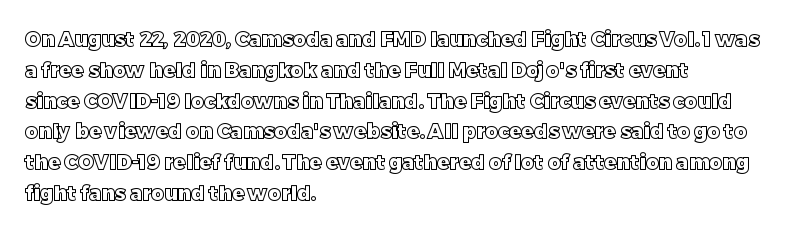
{"italic": "no", "underline": "no", "align": "left", "line_spacing": "normal", "line_spacing_ratio": 1.54, "letter_spacing": "normal", "letter_spacing_em": 0.0, "glyph_px": 20}
